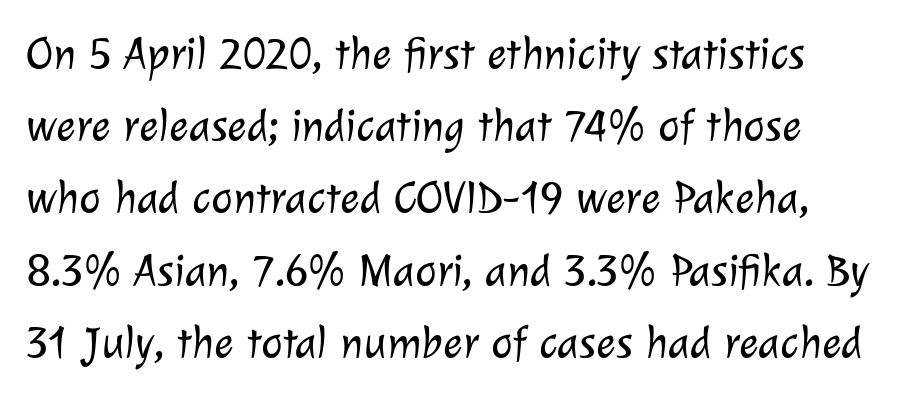
{"serif": "no", "bold": "no", "weight": "light", "width": "normal", "stroke_contrast": "low", "x_height": "medium", "monospaced": "no", "underline": "no", "line_spacing": "normal", "line_spacing_ratio": 1.57, "letter_spacing": "normal", "letter_spacing_em": 0.0, "glyph_px": 46}
